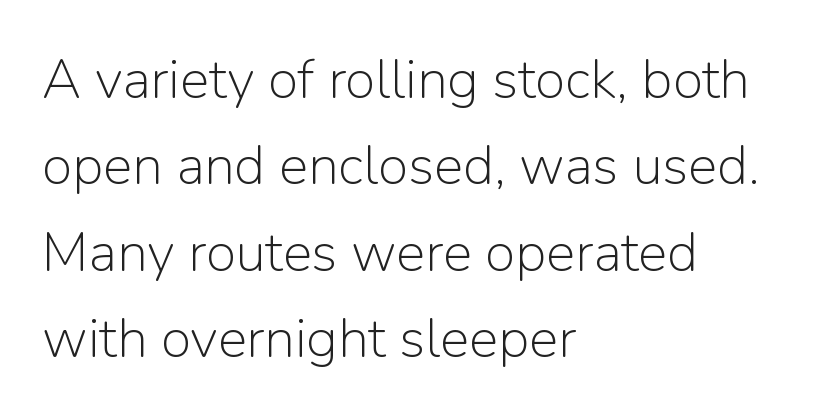
{"serif": "no", "italic": "no", "bold": "no", "weight": "light", "width": "normal", "stroke_contrast": "low", "x_height": "medium", "monospaced": "no", "underline": "no", "align": "left", "line_spacing": "normal", "line_spacing_ratio": 1.57, "letter_spacing": "normal", "letter_spacing_em": 0.0, "glyph_px": 55}
